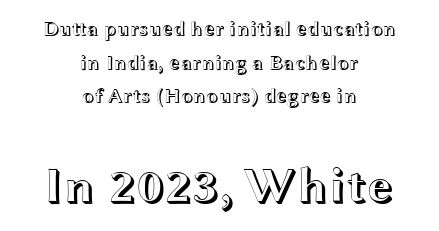
Q: Is the text italic (slanted)? A: No, it is upright.
Q: Is the text underlined? A: No.
Q: How is the paragraph aligned? A: Centered.
Q: Is the spacing between letters normal or unusually wide? A: Normal.
Q: Is the spacing between lines tight, normal or loose? A: Normal.
Q: Which block of text is set in a larger size, the first (top) or the second (bottom)? A: The second (bottom) one.
Q: Width (condensed, normal, or wide)? A: Wide.
Q: x-height? A: Medium.
Q: Monospaced? A: No.
